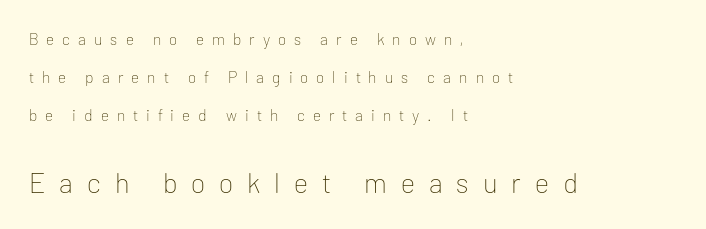
Notice how the passage keeps a crisp vertical edge on the left only. The space directly below the letters is spotless. Is the letter spacing exaggerated? Yes — the characters are pushed far apart. Character widths vary here, with narrow letters taking less room than wide ones.
